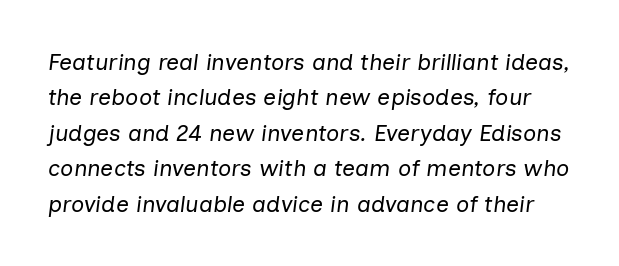
Each word holds together tightly as a unit, with standard inter-letter gaps. Decoration check: the copy has no underline. This sample keeps an unexceptional amount of space between lines. Weight class: somewhere from thin through regular. Compared with ordinary roman type, these characters are visibly tilted.
